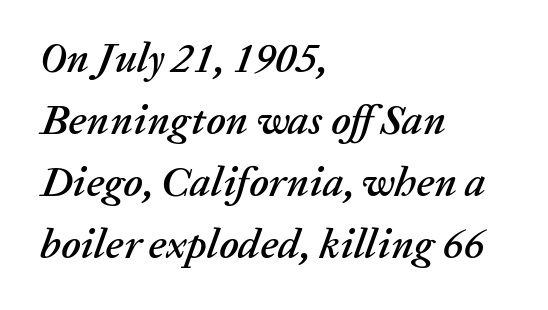
The image shows 42 px text type, italic (leaning right); set left-aligned, normal line spacing (1.48x), normal letter spacing, not underlined; low stroke contrast and a medium x-height.
